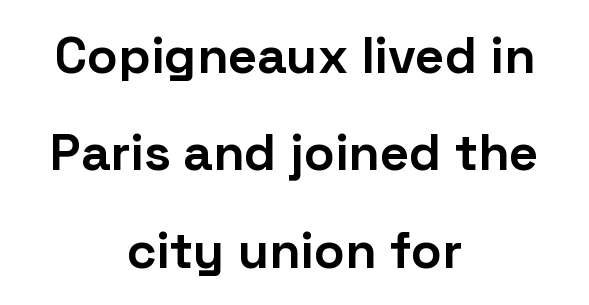
Q: Is the text bold? A: Yes.
Q: Is the text italic (slanted)? A: No, it is upright.
Q: Is the typeface a serif or a sans-serif typeface? A: Sans-serif.
Q: Is the text underlined? A: No.
Q: How is the paragraph aligned? A: Centered.
Q: Is the spacing between letters normal or unusually wide? A: Normal.
Q: Is the spacing between lines tight, normal or loose? A: Loose.
Q: Width (condensed, normal, or wide)? A: Normal.
Q: Stroke contrast? A: Low.
Q: x-height? A: Medium.
Q: Monospaced? A: No.
